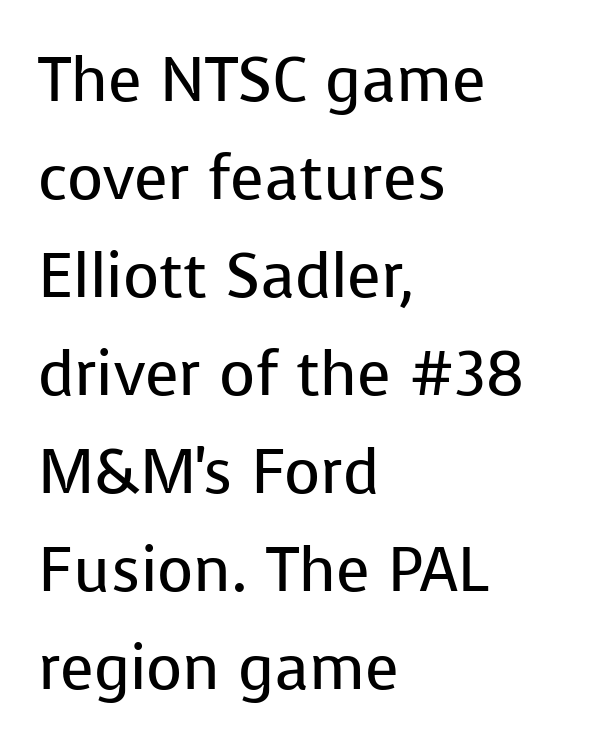
Q: Is the text bold? A: No.
Q: Is the text italic (slanted)? A: No, it is upright.
Q: Is the typeface a serif or a sans-serif typeface? A: Sans-serif.
Q: Is the text underlined? A: No.
Q: How is the paragraph aligned? A: Left-aligned.
Q: Is the spacing between letters normal or unusually wide? A: Normal.
Q: Is the spacing between lines tight, normal or loose? A: Normal.
Q: Width (condensed, normal, or wide)? A: Normal.
Q: Stroke contrast? A: Low.
Q: x-height? A: Medium.
Q: Monospaced? A: No.
